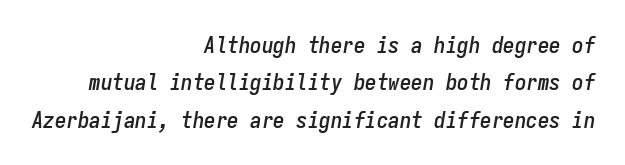
Q: Is the text italic (slanted)? A: Yes, it leans right by about 9 degrees.
Q: Is the text underlined? A: No.
Q: How is the paragraph aligned? A: Right-aligned.
Q: Is the spacing between letters normal or unusually wide? A: Normal.
Q: Is the spacing between lines tight, normal or loose? A: Normal.
